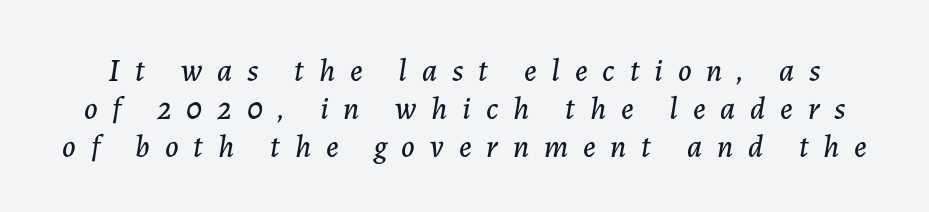
The image shows 31 px text type, italic (leaning right); set line spacing 1.22x, unusually wide letter spacing (+0.48 em), not underlined; low stroke contrast and a medium x-height.
